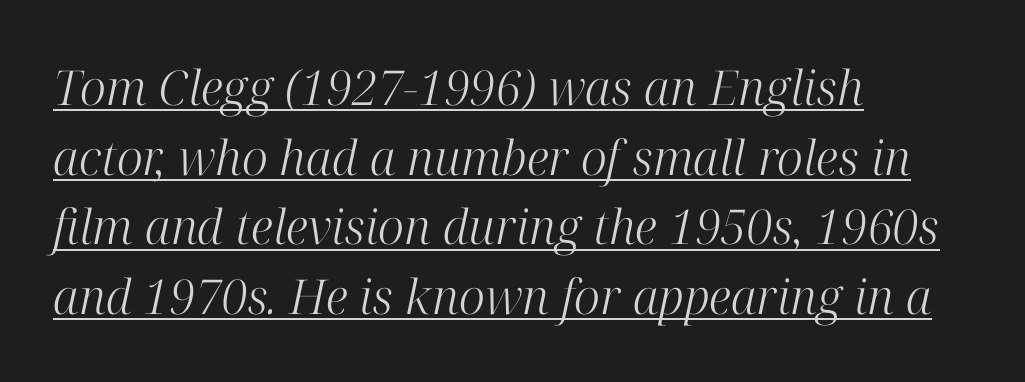
The image shows 48 px light serif type, italic (leaning right); set left-aligned, normal line spacing (1.45x), normal letter spacing, underlined; high stroke contrast and a medium x-height.
